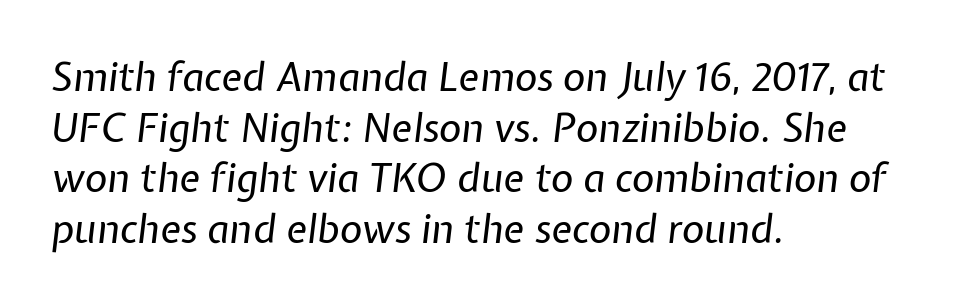
Q: Is the text bold? A: No.
Q: Is the text italic (slanted)? A: Yes, it leans right by about 7 degrees.
Q: Is the text underlined? A: No.
Q: How is the paragraph aligned? A: Left-aligned.
Q: Is the spacing between letters normal or unusually wide? A: Normal.
Q: Is the spacing between lines tight, normal or loose? A: Normal.
Q: Width (condensed, normal, or wide)? A: Normal.
Q: Stroke contrast? A: Low.
Q: x-height? A: Medium.
Q: Monospaced? A: No.
